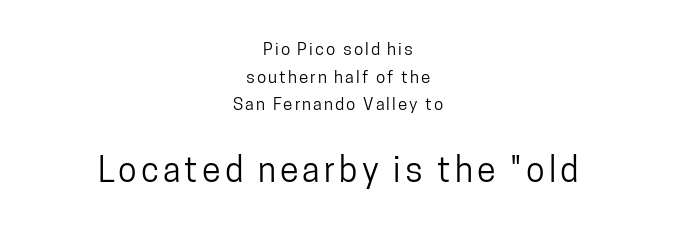
Looks like regular typesetting: each glyph gets only the width it needs. The font family rendered here belongs to the sans-serif group. The passage shown begins with its smaller block and ends with its larger one. Letters rest on an invisible, unmarked baseline.
